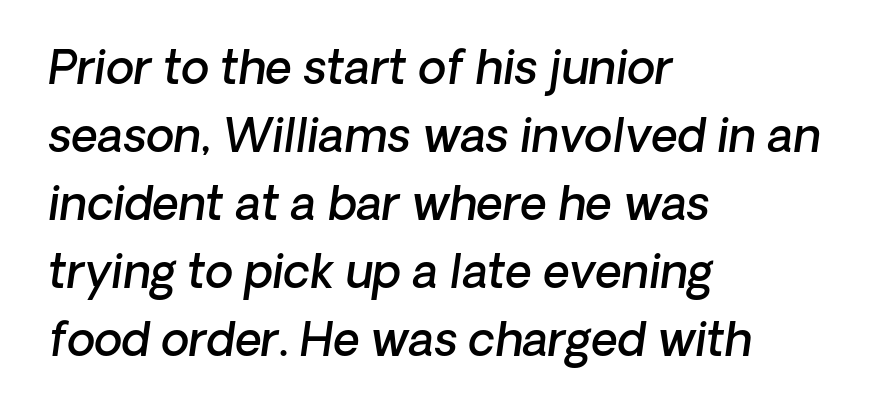
Q: Is the text bold? A: Semi-bold.
Q: Is the typeface a serif or a sans-serif typeface? A: Sans-serif.
Q: Is the text underlined? A: No.
Q: How is the paragraph aligned? A: Left-aligned.
Q: Is the spacing between letters normal or unusually wide? A: Normal.
Q: Is the spacing between lines tight, normal or loose? A: Normal.
Q: Width (condensed, normal, or wide)? A: Normal.
Q: Stroke contrast? A: Low.
Q: x-height? A: Medium.
Q: Monospaced? A: No.
